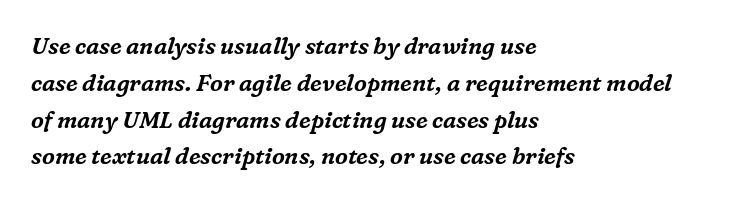
Slant detected: the letters are inclined. The block of text has a typical density, with ordinary space between rows. Leftover space on each line is placed entirely after the last word. Plain, unruled lines of type.
